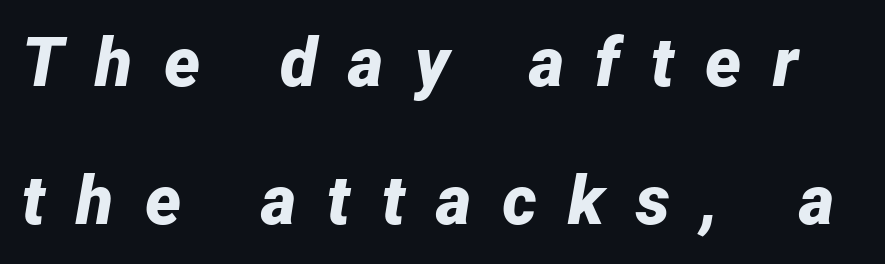
The foot of each line stays bare and open. The rendering inserts visible extra space after every character. As a designer I'd log this as weight 700, bold. The letters advance in unequal steps, a hallmark of proportional type.
